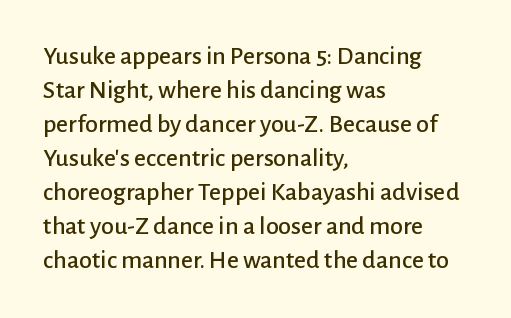
Q: Is the text italic (slanted)? A: No, it is upright.
Q: Is the text underlined? A: No.
Q: How is the paragraph aligned? A: Left-aligned.
Q: Is the spacing between letters normal or unusually wide? A: Normal.
Q: Is the spacing between lines tight, normal or loose? A: Normal.
